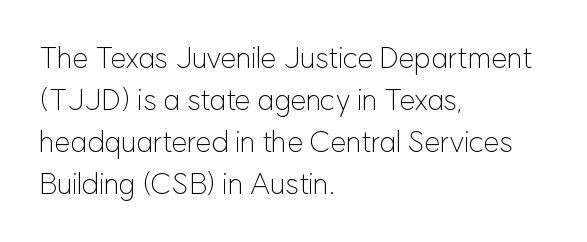
The image shows 29 px light sans-serif type, upright; set left-aligned, normal line spacing (1.45x), normal letter spacing, not underlined; low stroke contrast and a medium x-height.
